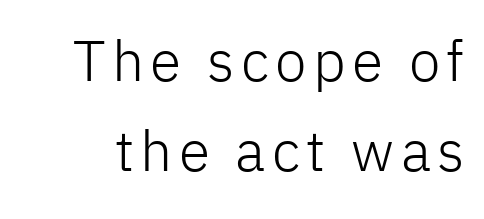
The image shows 57 px light sans-serif type, upright; set normal line spacing (1.58x), not underlined; low stroke contrast and a medium x-height.
